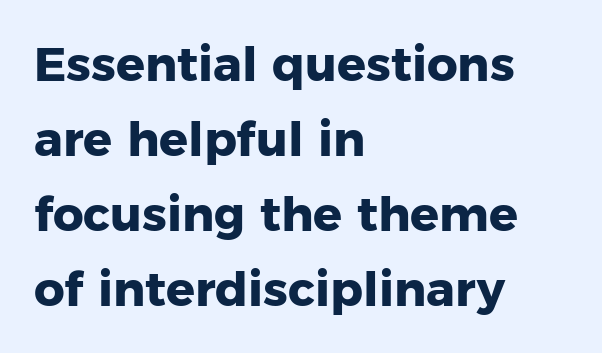
{"serif": "no", "italic": "no", "bold": "yes", "weight": "heavy", "width": "normal", "stroke_contrast": "low", "x_height": "medium", "monospaced": "no", "underline": "no", "align": "left", "line_spacing": "normal", "line_spacing_ratio": 1.56, "letter_spacing": "normal", "letter_spacing_em": 0.0, "glyph_px": 48}
